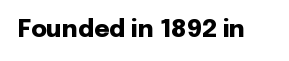
{"italic": "no", "bold": "yes", "underline": "no", "letter_spacing": "normal", "letter_spacing_em": 0.0, "glyph_px": 24}
